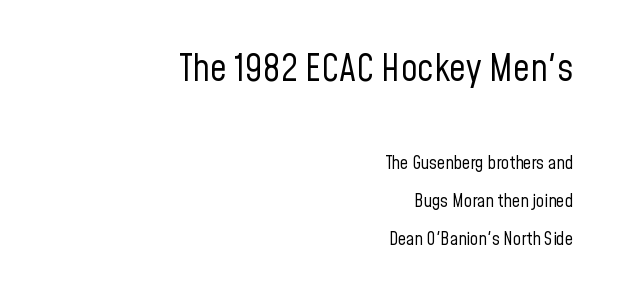
Q: Is the text bold? A: No.
Q: Is the text italic (slanted)? A: No, it is upright.
Q: Is the typeface a serif or a sans-serif typeface? A: Sans-serif.
Q: Is the text underlined? A: No.
Q: How is the paragraph aligned? A: Right-aligned.
Q: Is the spacing between letters normal or unusually wide? A: Normal.
Q: Is the spacing between lines tight, normal or loose? A: Loose.
Q: Which block of text is set in a larger size, the first (top) or the second (bottom)? A: The first (top) one.
Q: Width (condensed, normal, or wide)? A: Condensed.
Q: Stroke contrast? A: Low.
Q: x-height? A: Medium.
Q: Monospaced? A: No.
